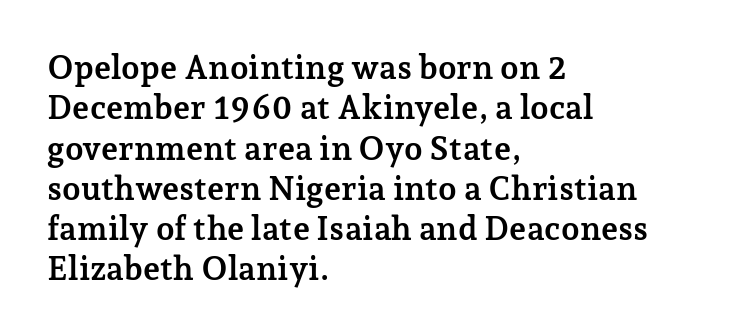
The type sits square on the baseline with zero lean. The zone under the glyphs is completely vacant. Strong, thick strokes mark this as bold type. The typeface chosen for these lines features serifs. If you drew a ruler down the left edge, every line would touch it. You could not count columns in this text — the font is proportionally spaced.
